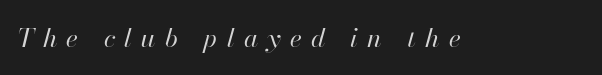
{"italic": "yes", "lean": "right", "slant_degrees": 13, "bold": "no", "underline": "no", "letter_spacing": "wide", "letter_spacing_em": 0.36, "glyph_px": 26}
